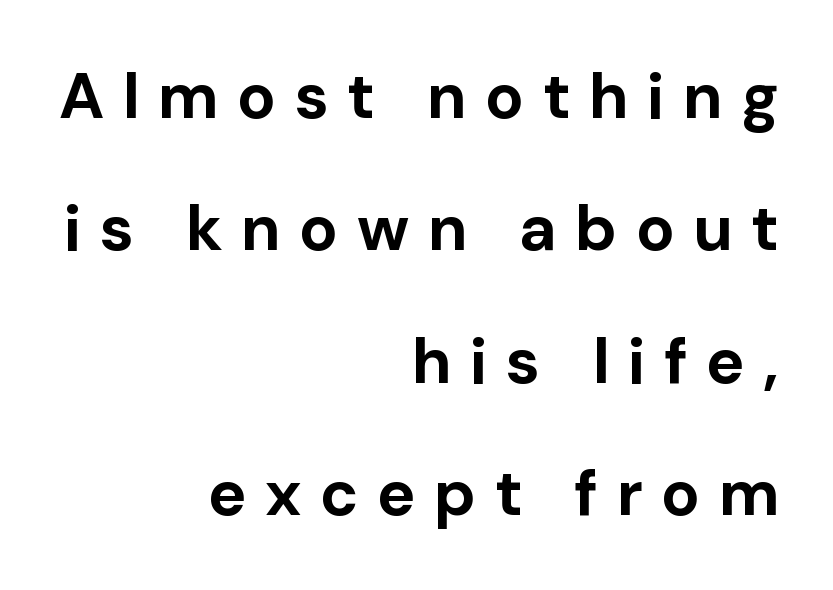
The image shows 64 px bold sans-serif type, upright; set right-aligned, loose line spacing (2.07x), unusually wide letter spacing (+0.29 em), not underlined; low stroke contrast and a medium x-height.
